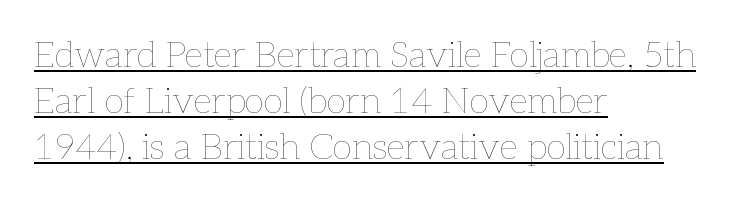
{"italic": "no", "bold": "no", "weight": "thin", "width": "normal", "stroke_contrast": "low", "x_height": "medium", "monospaced": "no", "underline": "yes", "align": "left", "line_spacing": "normal", "line_spacing_ratio": 1.28, "letter_spacing": "normal", "letter_spacing_em": 0.0, "glyph_px": 36}
